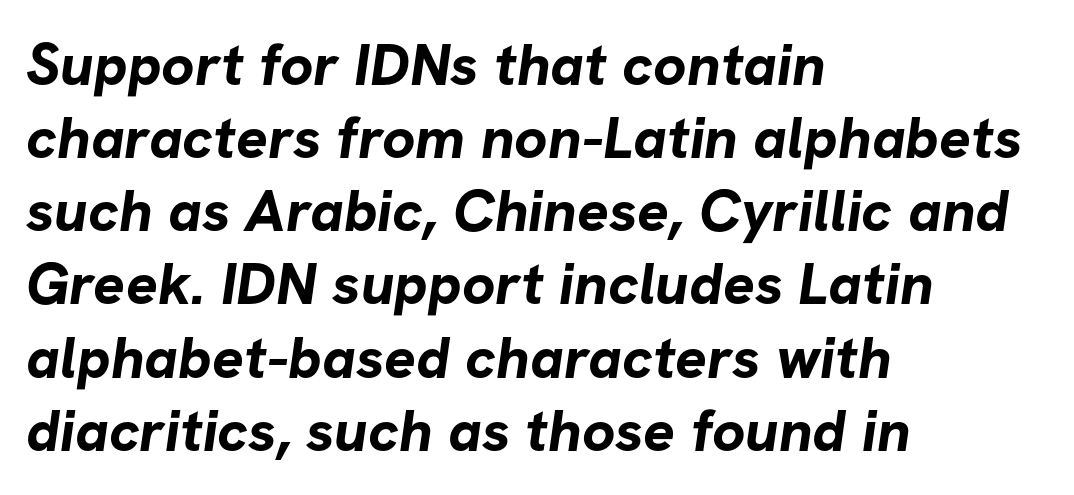
Q: Is the text bold? A: Yes.
Q: Is the typeface a serif or a sans-serif typeface? A: Sans-serif.
Q: Is the text underlined? A: No.
Q: How is the paragraph aligned? A: Left-aligned.
Q: Is the spacing between letters normal or unusually wide? A: Normal.
Q: Width (condensed, normal, or wide)? A: Normal.
Q: Stroke contrast? A: Low.
Q: x-height? A: Medium.
Q: Monospaced? A: No.
